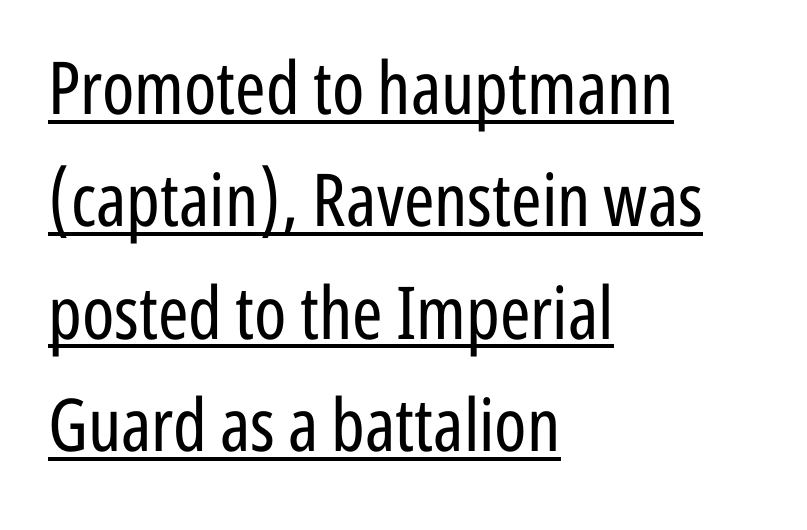
Q: Is the text bold? A: No.
Q: Is the text italic (slanted)? A: No, it is upright.
Q: Is the typeface a serif or a sans-serif typeface? A: Sans-serif.
Q: Is the text underlined? A: Yes.
Q: How is the paragraph aligned? A: Left-aligned.
Q: Is the spacing between letters normal or unusually wide? A: Normal.
Q: Is the spacing between lines tight, normal or loose? A: Normal.
Q: Width (condensed, normal, or wide)? A: Condensed.
Q: Stroke contrast? A: Low.
Q: x-height? A: Medium.
Q: Monospaced? A: No.
